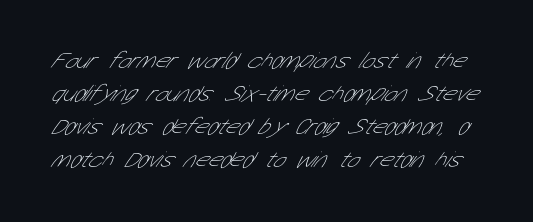
{"bold": "no", "underline": "no", "line_spacing": "normal", "line_spacing_ratio": 1.44, "letter_spacing": "normal", "letter_spacing_em": 0.0, "glyph_px": 23}
